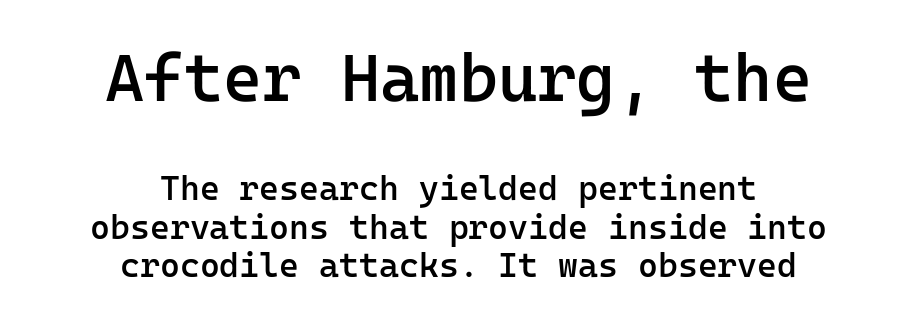
Reading top to bottom, the characters get smaller at the block break. The space directly below the letters is spotless. The passage shown is typed in a monospace face where columns stay perfectly aligned. Does the type have serifs? No, each stem ends abruptly. Spacing between characters is what you'd get straight out of the box. Does the leading feel generous? Not at all — it's pinched.
